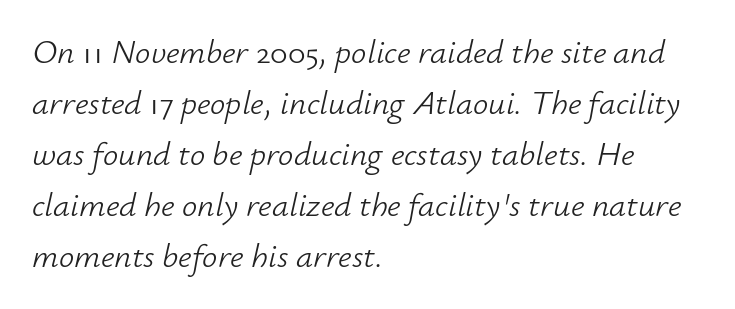
Q: Is the text bold? A: No.
Q: Is the text italic (slanted)? A: Yes, it leans right by about 12 degrees.
Q: Is the text underlined? A: No.
Q: How is the paragraph aligned? A: Left-aligned.
Q: Is the spacing between letters normal or unusually wide? A: Normal.
Q: Is the spacing between lines tight, normal or loose? A: Normal.
Q: Width (condensed, normal, or wide)? A: Normal.
Q: Stroke contrast? A: Low.
Q: x-height? A: Small.
Q: Monospaced? A: No.
